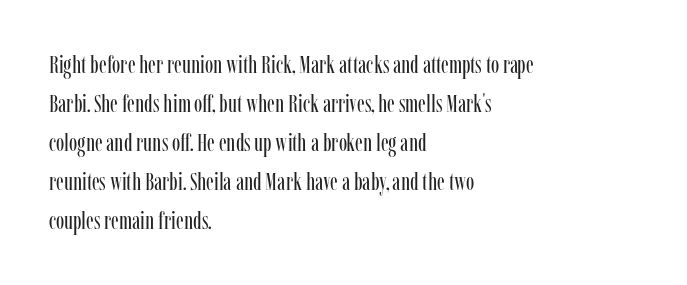
The image shows 25 px text type, upright; set left-aligned, normal line spacing (1.56x), normal letter spacing, not underlined.
